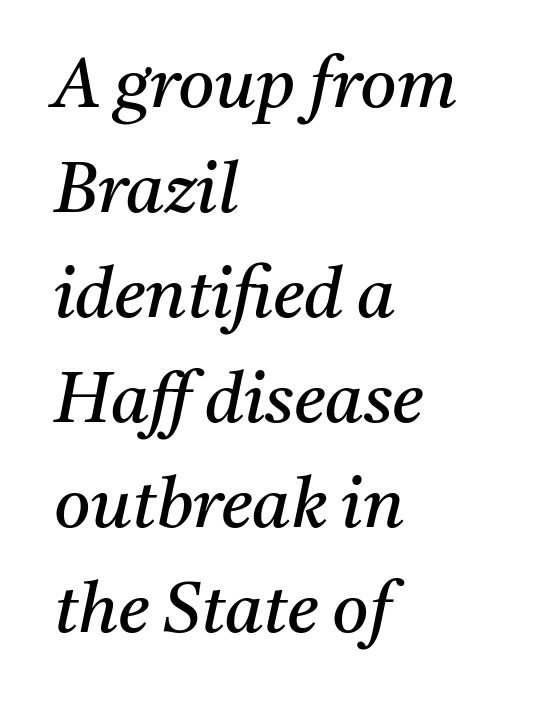
Q: Is the text bold? A: No.
Q: Is the text italic (slanted)? A: Yes, it leans right by about 11 degrees.
Q: Is the typeface a serif or a sans-serif typeface? A: Serif.
Q: Is the text underlined? A: No.
Q: How is the paragraph aligned? A: Left-aligned.
Q: Is the spacing between letters normal or unusually wide? A: Normal.
Q: Is the spacing between lines tight, normal or loose? A: Normal.
Q: Width (condensed, normal, or wide)? A: Normal.
Q: Stroke contrast? A: Medium.
Q: x-height? A: Medium.
Q: Monospaced? A: No.
